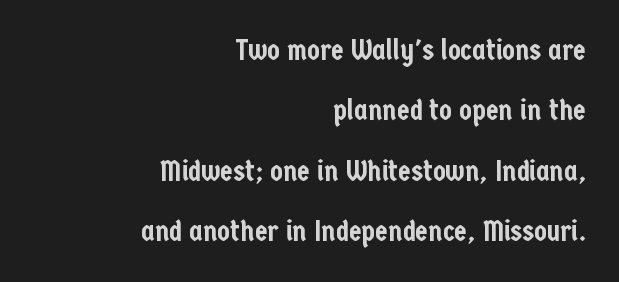
{"serif": "no", "italic": "no", "width": "condensed", "stroke_contrast": "low", "x_height": "medium", "monospaced": "no", "underline": "no", "align": "right", "line_spacing": "loose", "line_spacing_ratio": 2.08, "letter_spacing": "normal", "letter_spacing_em": 0.0, "glyph_px": 29}
